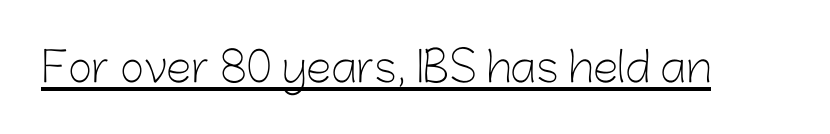
{"serif": "no", "italic": "no", "bold": "no", "weight": "light", "width": "normal", "stroke_contrast": "low", "x_height": "medium", "monospaced": "no", "underline": "yes", "letter_spacing": "normal", "letter_spacing_em": 0.0, "glyph_px": 41}
